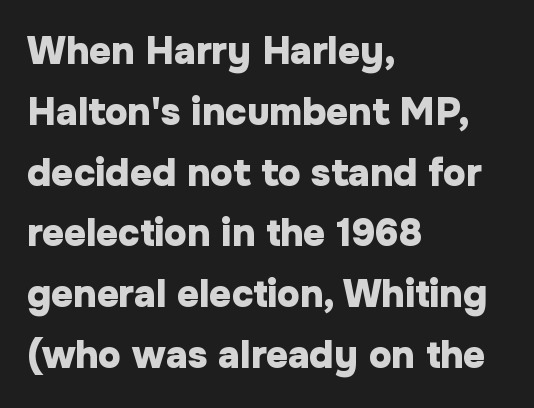
Compared with typical paragraphs, the rows here are spaced about the same. The glyphs in this specimen are sans serif. Unmarked baselines from the first word to the last. The type is set solid horizontally, with unmodified tracking. A typesetter would mark this as roman, not italic.
